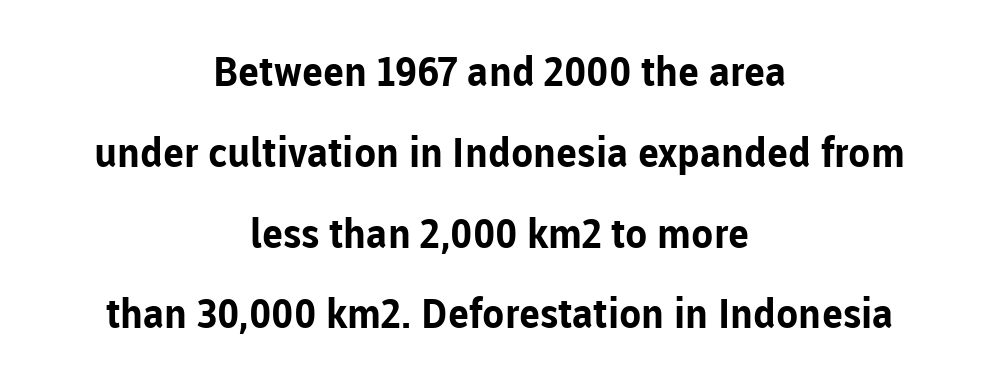
Q: Is the text bold? A: Yes.
Q: Is the text italic (slanted)? A: No, it is upright.
Q: Is the typeface a serif or a sans-serif typeface? A: Sans-serif.
Q: Is the text underlined? A: No.
Q: How is the paragraph aligned? A: Centered.
Q: Is the spacing between letters normal or unusually wide? A: Normal.
Q: Is the spacing between lines tight, normal or loose? A: Loose.
Q: Width (condensed, normal, or wide)? A: Normal.
Q: Stroke contrast? A: Low.
Q: x-height? A: Medium.
Q: Monospaced? A: No.
